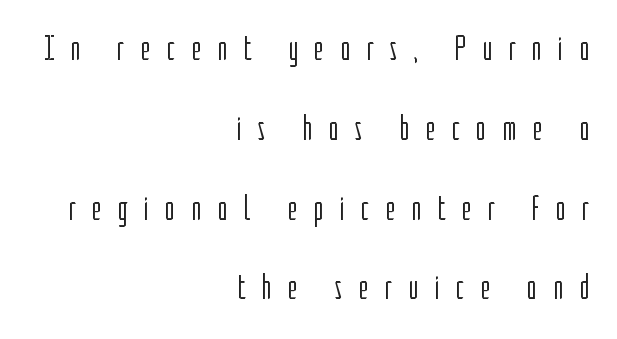
The axis of the letterforms is exactly vertical. Rows of type keep a wide berth in the vertical direction. Look at the tracking — it's clearly loosened, letters drifting apart. Line endings align vertically; line beginnings do not. Examine the stroke ends and you'll find no serifs.
